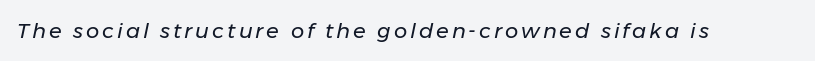
The image shows 21 px text type, italic (leaning right); set not underlined.
